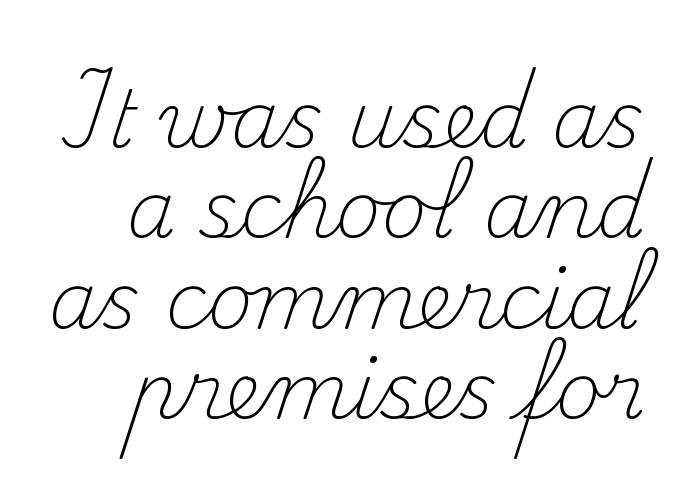
Q: Is the text bold? A: No.
Q: Is the text italic (slanted)? A: Yes.
Q: Is the typeface a serif or a sans-serif typeface? A: Serif.
Q: Is the text underlined? A: No.
Q: Is the spacing between letters normal or unusually wide? A: Normal.
Q: Width (condensed, normal, or wide)? A: Normal.
Q: Stroke contrast? A: Medium.
Q: x-height? A: Small.
Q: Monospaced? A: No.
